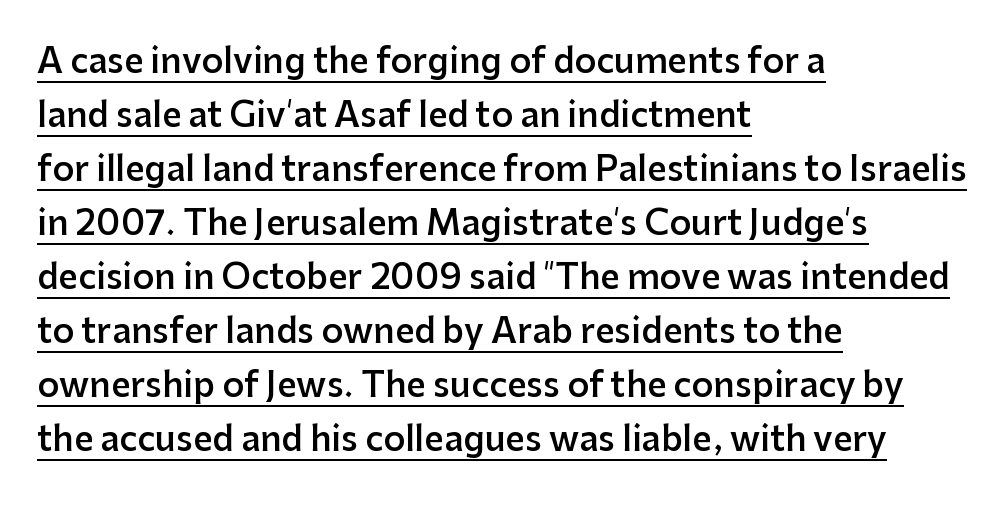
{"serif": "no", "italic": "no", "bold": "semi", "weight": "semibold", "width": "normal", "stroke_contrast": "low", "x_height": "medium", "monospaced": "no", "underline": "yes", "align": "left", "line_spacing": "normal", "line_spacing_ratio": 1.59, "letter_spacing": "normal", "letter_spacing_em": 0.0, "glyph_px": 34}
